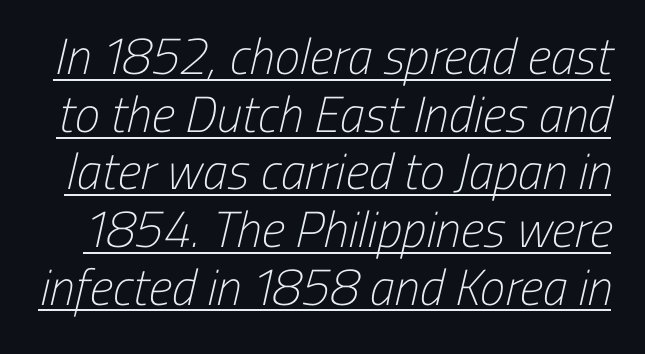
The image shows 51 px light, condensed sans-serif type; set tight line spacing (1.13x), normal letter spacing, underlined; low stroke contrast and a medium x-height.
